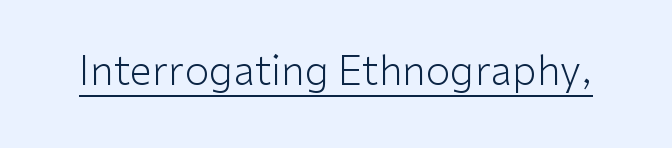
Q: Is the text bold? A: No.
Q: Is the text italic (slanted)? A: No, it is upright.
Q: Is the typeface a serif or a sans-serif typeface? A: Sans-serif.
Q: Is the text underlined? A: Yes.
Q: Is the spacing between letters normal or unusually wide? A: Normal.
Q: Width (condensed, normal, or wide)? A: Normal.
Q: Stroke contrast? A: Low.
Q: x-height? A: Medium.
Q: Monospaced? A: No.
